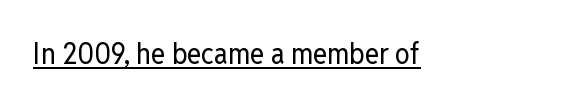
Q: Is the text bold? A: No.
Q: Is the text italic (slanted)? A: No, it is upright.
Q: Is the typeface a serif or a sans-serif typeface? A: Sans-serif.
Q: Is the text underlined? A: Yes.
Q: Is the spacing between letters normal or unusually wide? A: Normal.
Q: Width (condensed, normal, or wide)? A: Condensed.
Q: Stroke contrast? A: Low.
Q: x-height? A: Medium.
Q: Monospaced? A: No.
